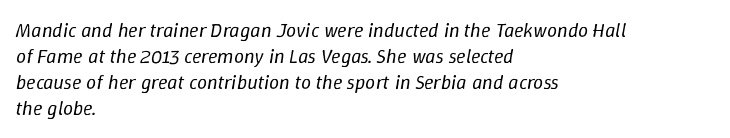
Q: Is the text bold? A: No.
Q: Is the text italic (slanted)? A: Yes, it leans right by about 9 degrees.
Q: Is the text underlined? A: No.
Q: How is the paragraph aligned? A: Left-aligned.
Q: Is the spacing between letters normal or unusually wide? A: Normal.
Q: Is the spacing between lines tight, normal or loose? A: Normal.
